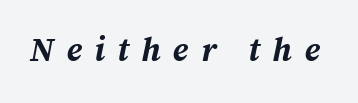
Q: Is the text bold? A: Yes.
Q: Is the text italic (slanted)? A: Yes, it leans right by about 12 degrees.
Q: Is the text underlined? A: No.
Q: Is the spacing between letters normal or unusually wide? A: Unusually wide.
Q: Width (condensed, normal, or wide)? A: Normal.
Q: Stroke contrast? A: Medium.
Q: x-height? A: Medium.
Q: Monospaced? A: No.
